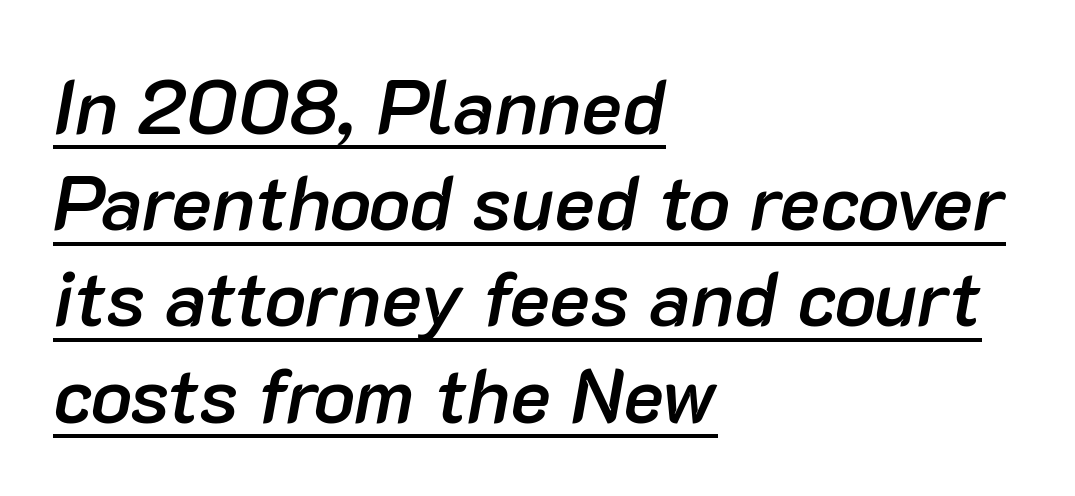
Q: Is the text bold? A: Semi-bold.
Q: Is the text italic (slanted)? A: Yes, it leans right by about 10 degrees.
Q: Is the text underlined? A: Yes.
Q: How is the paragraph aligned? A: Left-aligned.
Q: Is the spacing between letters normal or unusually wide? A: Normal.
Q: Is the spacing between lines tight, normal or loose? A: Normal.
Q: Width (condensed, normal, or wide)? A: Normal.
Q: Stroke contrast? A: Low.
Q: x-height? A: Medium.
Q: Monospaced? A: No.
